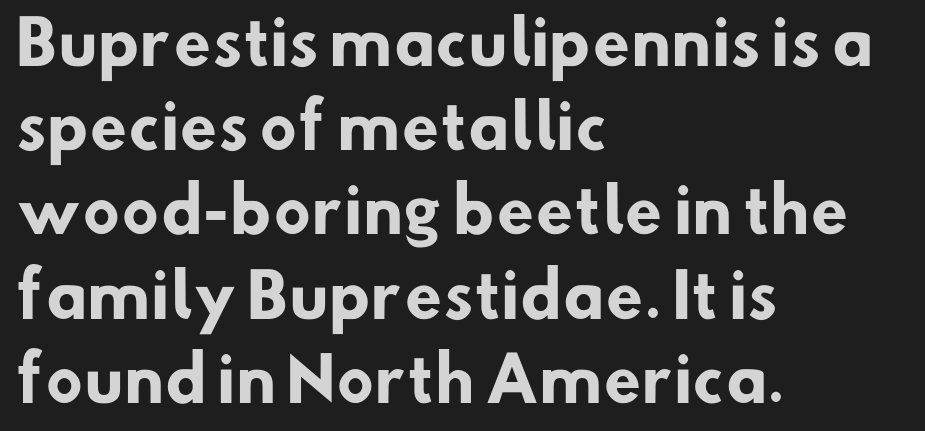
The image shows 61 px heavy sans-serif type; set left-aligned, normal line spacing (1.38x), normal letter spacing, not underlined; low stroke contrast and a small x-height.
